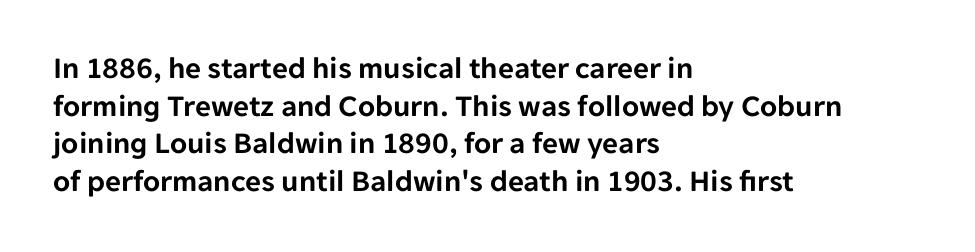
{"serif": "no", "italic": "no", "width": "normal", "stroke_contrast": "low", "x_height": "medium", "monospaced": "no", "underline": "no", "align": "left", "line_spacing_ratio": 1.21, "letter_spacing": "normal", "letter_spacing_em": 0.0, "glyph_px": 31}
